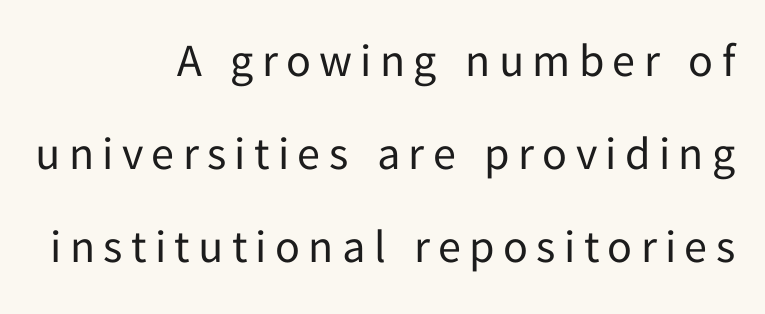
The image shows 46 px regular-weight sans-serif type, upright; set right-aligned, loose line spacing (2.02x), not underlined; low stroke contrast and a medium x-height.
